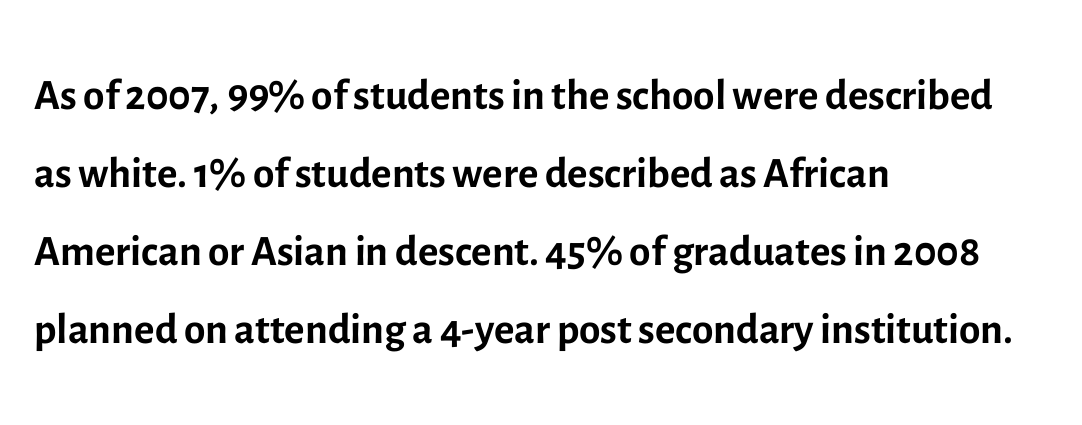
Q: Is the text bold? A: No.
Q: Is the text italic (slanted)? A: No, it is upright.
Q: Is the typeface a serif or a sans-serif typeface? A: Sans-serif.
Q: Is the text underlined? A: No.
Q: How is the paragraph aligned? A: Left-aligned.
Q: Is the spacing between letters normal or unusually wide? A: Normal.
Q: Is the spacing between lines tight, normal or loose? A: Normal.
Q: Width (condensed, normal, or wide)? A: Normal.
Q: x-height? A: Medium.
Q: Monospaced? A: No.
